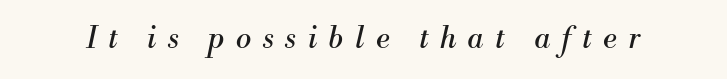
The image shows 29 px regular-weight serif type, italic (leaning right); set unusually wide letter spacing (+0.4 em), not underlined; medium stroke contrast and a small x-height.
